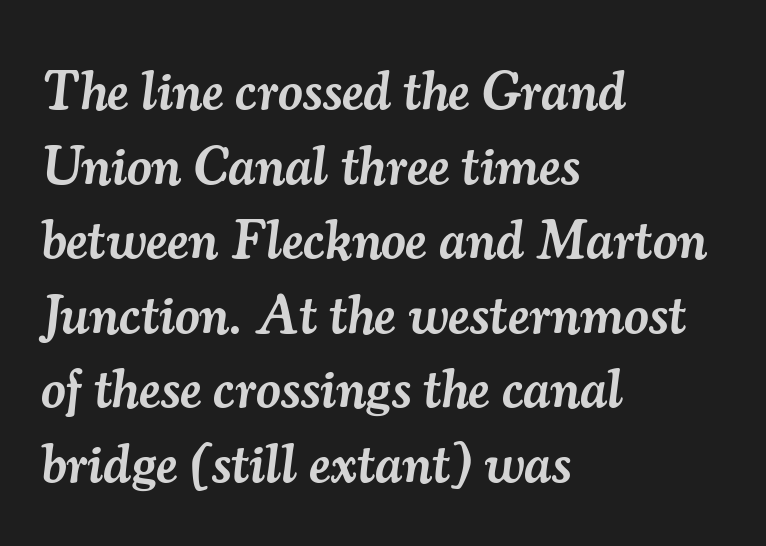
Q: Is the text bold? A: Semi-bold.
Q: Is the text italic (slanted)? A: Yes, it leans right by about 7 degrees.
Q: Is the typeface a serif or a sans-serif typeface? A: Serif.
Q: Is the text underlined? A: No.
Q: How is the paragraph aligned? A: Left-aligned.
Q: Is the spacing between letters normal or unusually wide? A: Normal.
Q: Is the spacing between lines tight, normal or loose? A: Normal.
Q: Width (condensed, normal, or wide)? A: Normal.
Q: Stroke contrast? A: Medium.
Q: x-height? A: Small.
Q: Monospaced? A: No.
